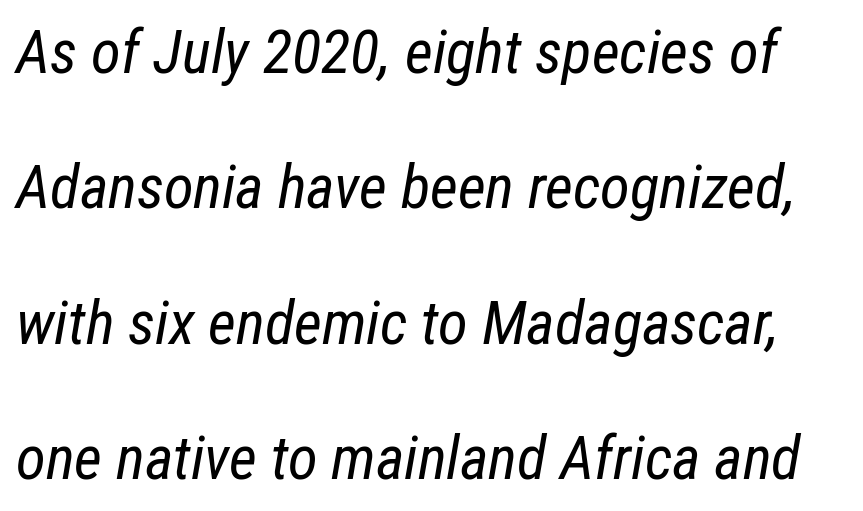
{"italic": "yes", "lean": "right", "slant_degrees": 12, "bold": "no", "weight": "regular", "width": "condensed", "stroke_contrast": "low", "x_height": "medium", "monospaced": "no", "underline": "no", "line_spacing": "loose", "line_spacing_ratio": 2.22, "letter_spacing": "normal", "letter_spacing_em": 0.0, "glyph_px": 61}
